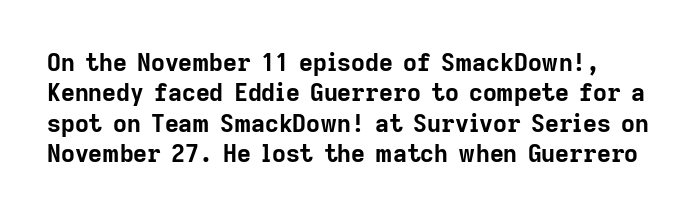
Thick stems and heavy bowls — unmistakably bold. Only glyphs here, with clear space below each row. Nothing unusual about the tracking: characters are spaced as the font intends. Reading down the column, the eye jumps a familiar distance to each next line. Unlike italic type, these characters show no tilt at all.
